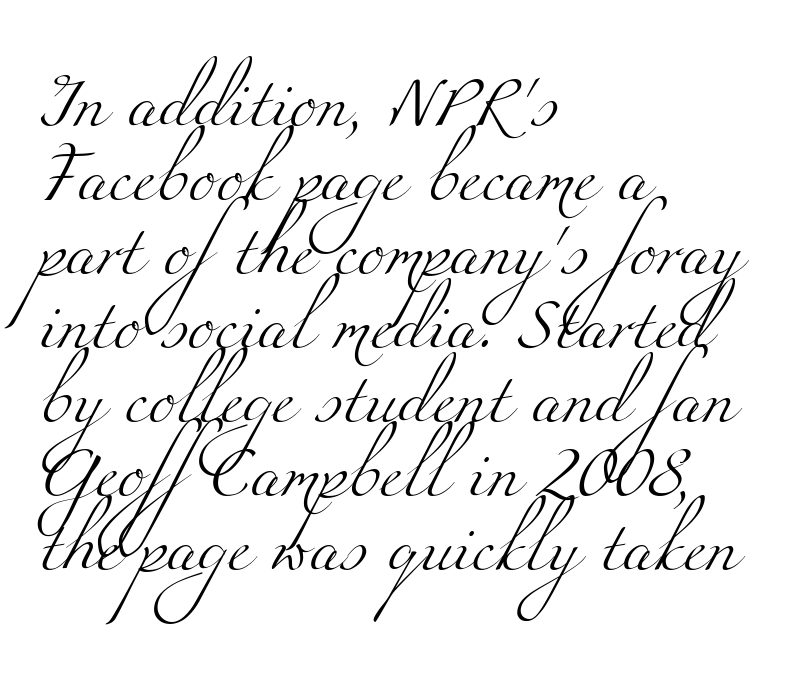
{"bold": "no", "weight": "light", "width": "wide", "stroke_contrast": "medium", "x_height": "small", "monospaced": "no", "underline": "no", "align": "left", "line_spacing": "normal", "line_spacing_ratio": 1.45, "letter_spacing": "normal", "letter_spacing_em": 0.0, "glyph_px": 51}
